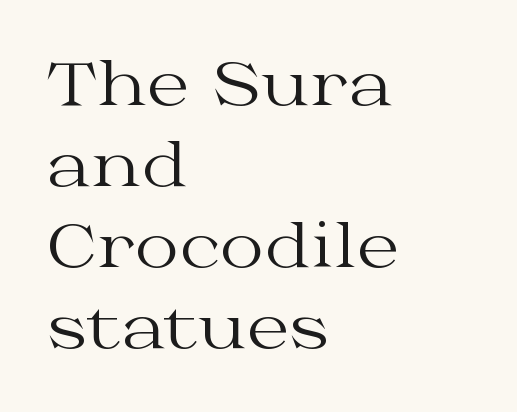
The glyphs in this specimen are seriffed. Is there much room between lines? A standard amount, neither cramped nor airy. Glance below the letters and you will spot only blank space. Is the stroke heavy? The answer is a plain regular-or-lighter.
